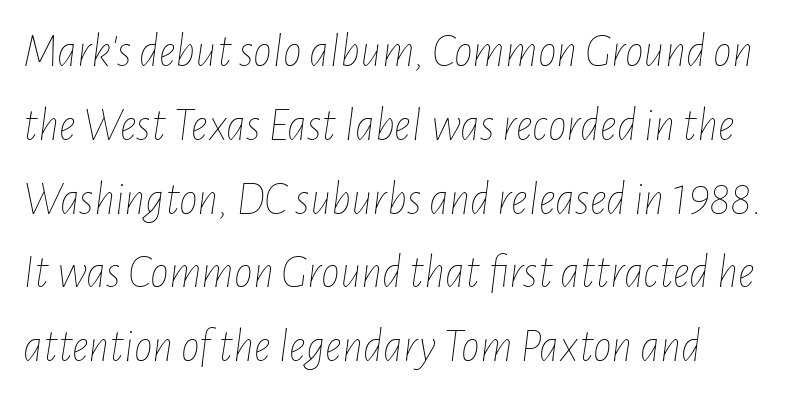
{"italic": "yes", "lean": "right", "slant_degrees": 7, "bold": "no", "weight": "thin", "width": "condensed", "stroke_contrast": "low", "x_height": "medium", "monospaced": "no", "underline": "no", "line_spacing": "normal", "line_spacing_ratio": 1.57, "letter_spacing": "normal", "letter_spacing_em": 0.0, "glyph_px": 47}
